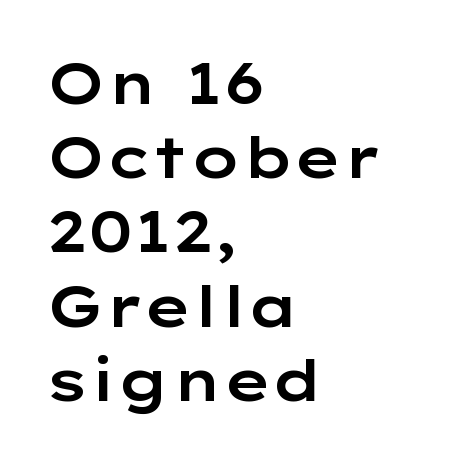
Q: Is the text italic (slanted)? A: No, it is upright.
Q: Is the typeface a serif or a sans-serif typeface? A: Sans-serif.
Q: Is the text underlined? A: No.
Q: How is the paragraph aligned? A: Left-aligned.
Q: Is the spacing between letters normal or unusually wide? A: Normal.
Q: Is the spacing between lines tight, normal or loose? A: Normal.
Q: Width (condensed, normal, or wide)? A: Wide.
Q: Stroke contrast? A: Low.
Q: x-height? A: Medium.
Q: Monospaced? A: No.
